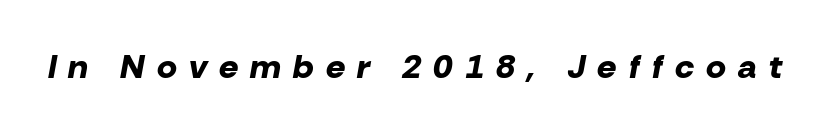
Letters rest on an invisible, unmarked baseline. The characters look thick and weighty, a clear bold. The face used here is rendered with a markedly widened letterfit. Spacing verdict: proportional, widths tailored to each character. Emphasis-style slanted type is in use.
